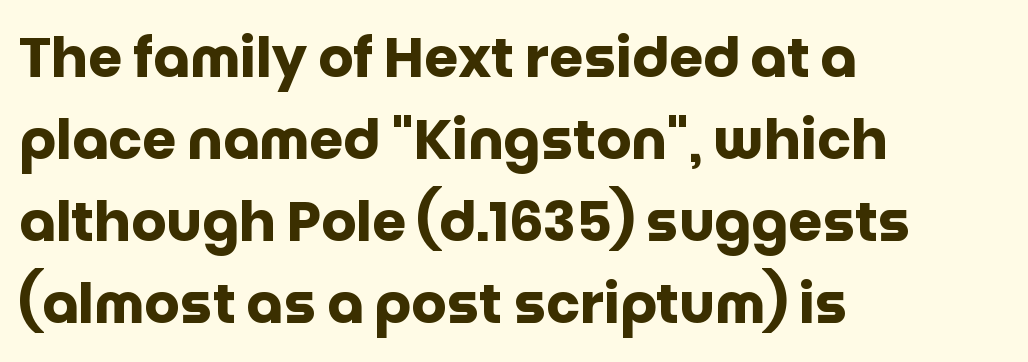
{"serif": "no", "italic": "no", "bold": "yes", "weight": "heavy", "width": "normal", "stroke_contrast": "low", "x_height": "large", "monospaced": "no", "underline": "no", "align": "left", "line_spacing": "normal", "line_spacing_ratio": 1.49, "letter_spacing": "normal", "letter_spacing_em": 0.0, "glyph_px": 55}
